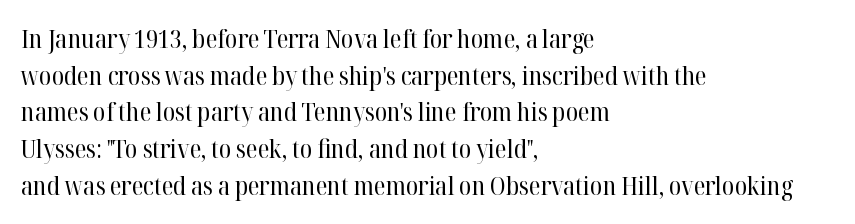
The image shows 25 px text type, upright; set left-aligned, normal line spacing (1.47x), normal letter spacing, not underlined.
